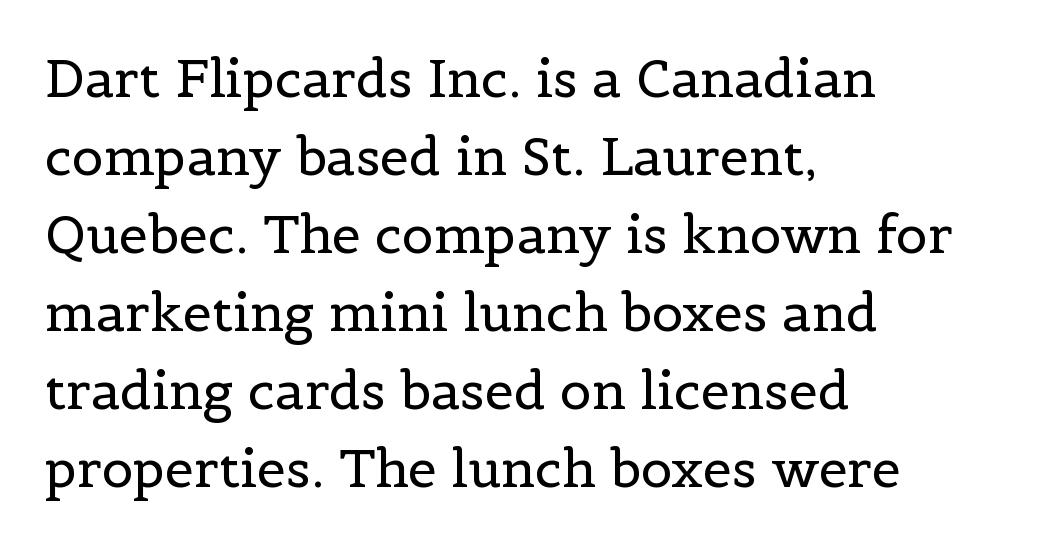
The designer went with a serif here, giving each stem small feet. A roman cut, with each character standing at attention. Each stroke keeps to a modest, everyday thickness or less. The paragraph has a hard left edge and a soft right edge. Here the designer chose a conventional face with non-uniform glyph widths. Does the leading feel generous? No, just average.
